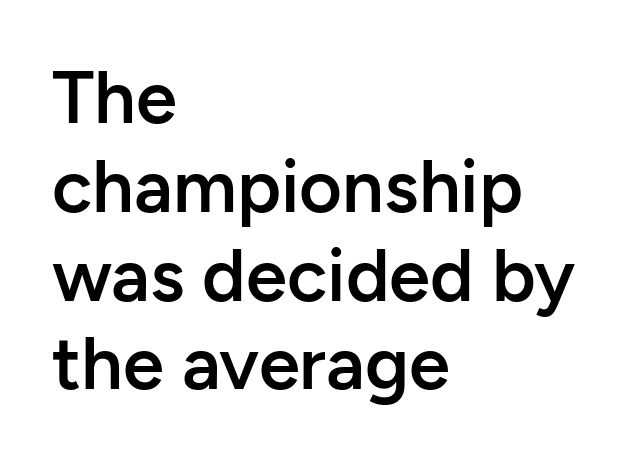
Underline: absent. These lines stack with their left ends in a neat column. How are the letters spaced? Ordinarily, with no added tracking. A typesetter would mark this as roman, not italic. Set as a demibold, roughly 600 on the weight scale. The designer went with a sans here, leaving each stem footless.
